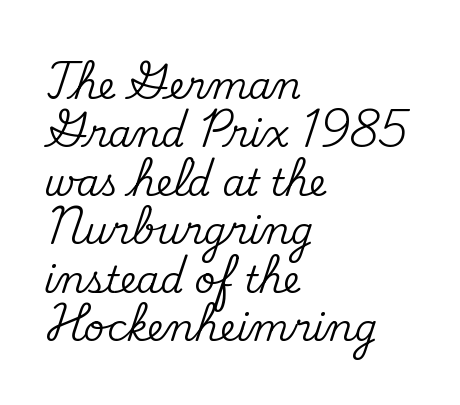
{"width": "normal", "stroke_contrast": "medium", "x_height": "small", "monospaced": "no", "underline": "no", "align": "left", "line_spacing": "normal", "line_spacing_ratio": 1.31, "letter_spacing": "normal", "letter_spacing_em": 0.0, "glyph_px": 37}
